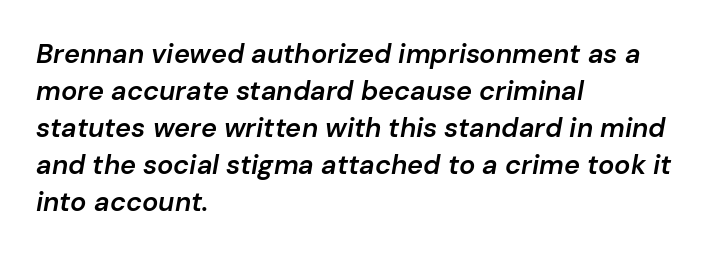
The image shows 27 px text type, italic (leaning right); set left-aligned, normal line spacing (1.37x), normal letter spacing, not underlined.
